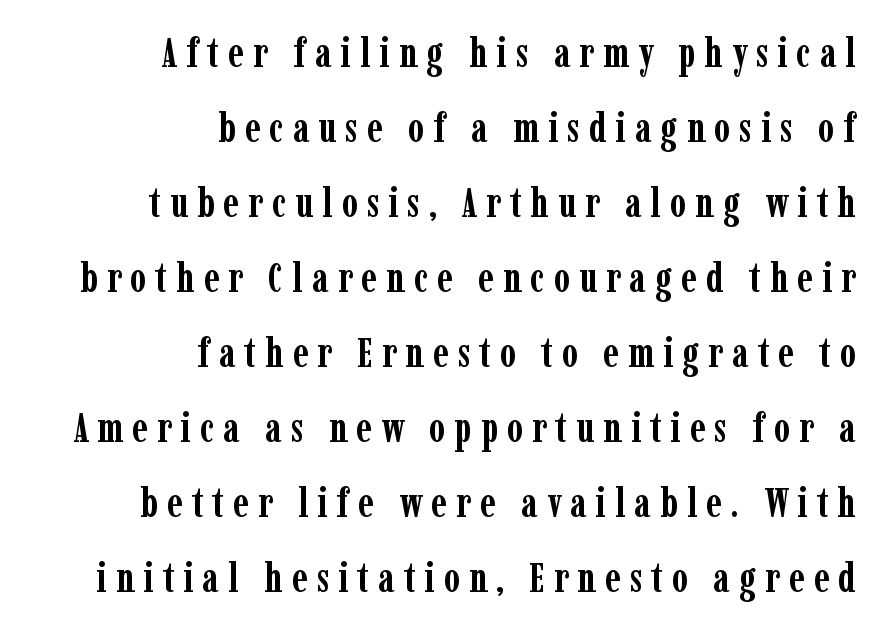
Q: Is the text bold? A: Yes.
Q: Is the text italic (slanted)? A: No, it is upright.
Q: Is the typeface a serif or a sans-serif typeface? A: Serif.
Q: Is the text underlined? A: No.
Q: How is the paragraph aligned? A: Right-aligned.
Q: Is the spacing between letters normal or unusually wide? A: Unusually wide.
Q: Width (condensed, normal, or wide)? A: Condensed.
Q: Stroke contrast? A: Low.
Q: x-height? A: Medium.
Q: Monospaced? A: No.
